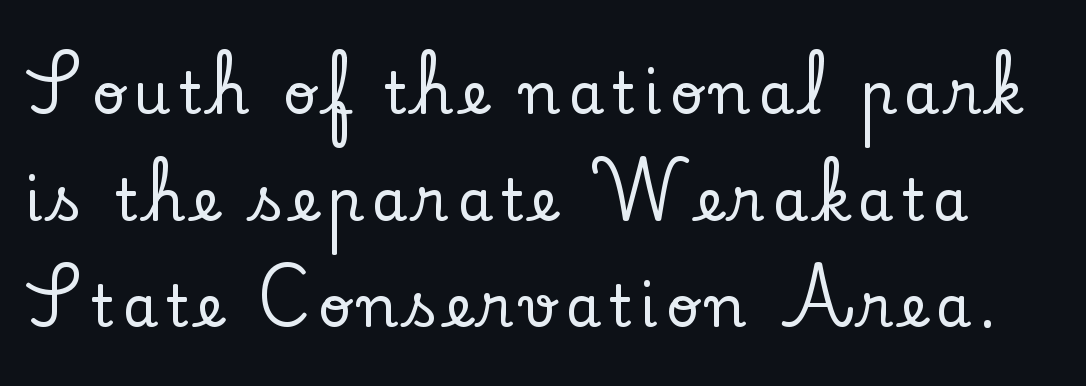
The image shows 58 px serif type, upright; set line spacing 1.84x, not underlined; low stroke contrast and a small x-height.
